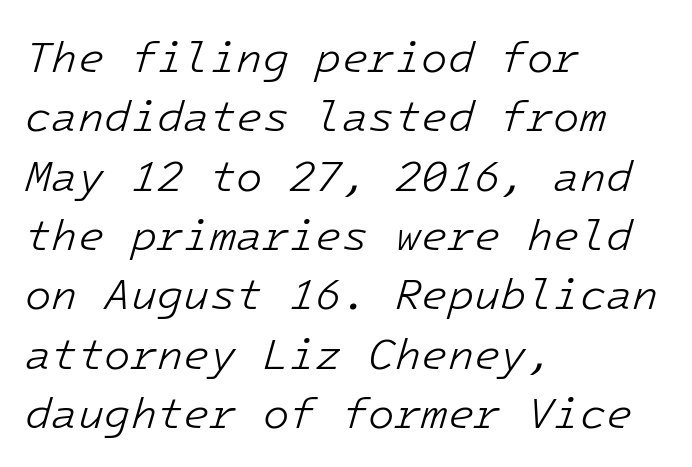
{"italic": "yes", "lean": "right", "slant_degrees": 16, "bold": "no", "weight": "light", "width": "normal", "stroke_contrast": "low", "x_height": "medium", "monospaced": "yes", "underline": "no", "align": "left", "line_spacing": "normal", "line_spacing_ratio": 1.38, "letter_spacing": "normal", "letter_spacing_em": 0.0, "glyph_px": 43}
